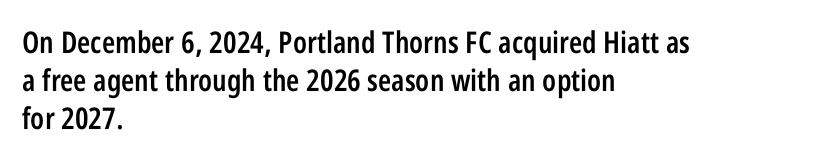
{"serif": "no", "italic": "no", "bold": "semi", "weight": "semibold", "width": "condensed", "stroke_contrast": "low", "x_height": "large", "monospaced": "no", "underline": "no", "align": "left", "line_spacing": "normal", "line_spacing_ratio": 1.27, "letter_spacing": "normal", "letter_spacing_em": 0.0, "glyph_px": 30}
